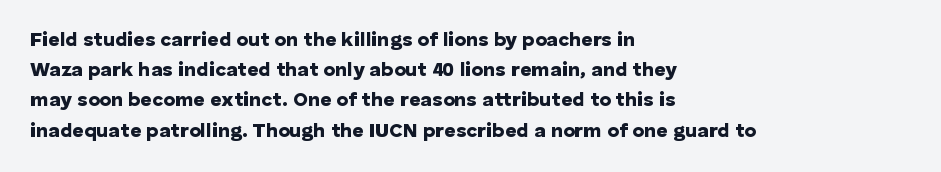
Where is the straight margin? On the left. Between one letter and the next there's only the usual sliver of space. Is there any slant? The stems are plumb. Every letter is thick-stroked: bold, no question.
